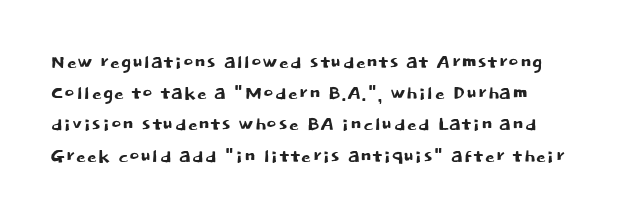
The image shows 25 px text type, upright; set left-aligned, normal line spacing (1.25x), normal letter spacing, not underlined.
